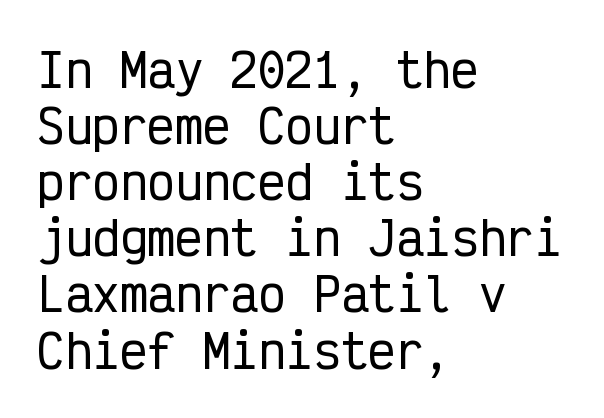
{"serif": "no", "italic": "no", "width": "condensed", "stroke_contrast": "low", "x_height": "medium", "monospaced": "yes", "underline": "no", "align": "left", "line_spacing_ratio": 1.22, "letter_spacing": "normal", "letter_spacing_em": 0.0, "glyph_px": 46}
